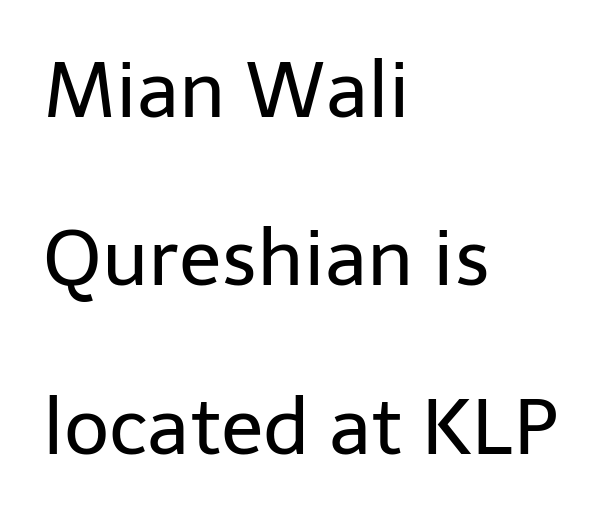
The typesetter chose a ragged-right arrangement here. The horizontal fit of the characters is conventional and even. This is sans-serif lettering, the kind often seen on screens and signage. Vertical strokes here are truly vertical. Think of a printed novel: that variable character pitch is what you see here.
